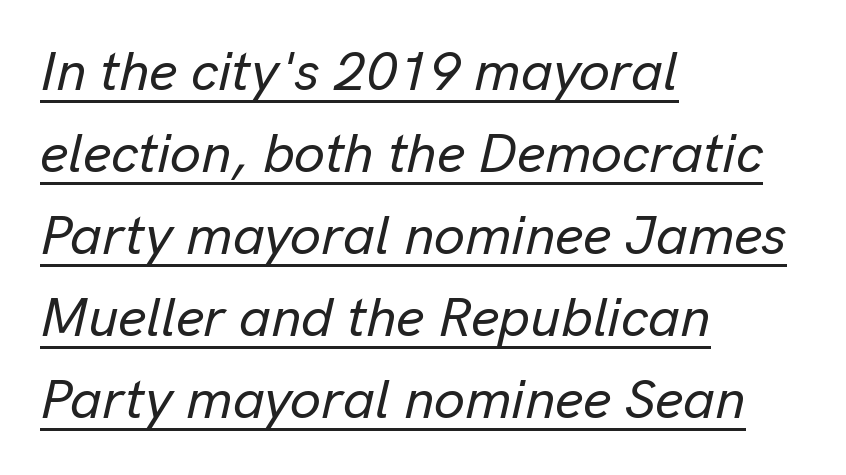
Horizontal alignment here is leftward, the default for most running prose. In terms of posture, this sample is oblique. Observe the ordinary spacing: letters are neighbours, not strangers. Students, observe the line beneath the letters — that is underlining.
